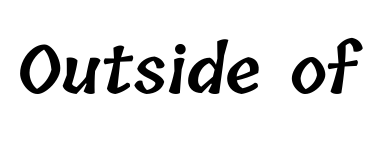
The tracking reads as untouched default to a designer's eye. Caption: semibold face, moderately heavy strokes. Words float on clear page, feet unadorned. A typesetter would call this proportional, since set widths differ per character.
